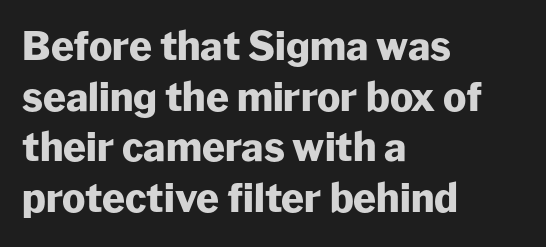
{"serif": "no", "italic": "no", "bold": "yes", "weight": "heavy", "width": "normal", "stroke_contrast": "low", "x_height": "medium", "monospaced": "no", "underline": "no", "align": "left", "line_spacing": "normal", "line_spacing_ratio": 1.3, "letter_spacing": "normal", "letter_spacing_em": 0.0, "glyph_px": 39}
